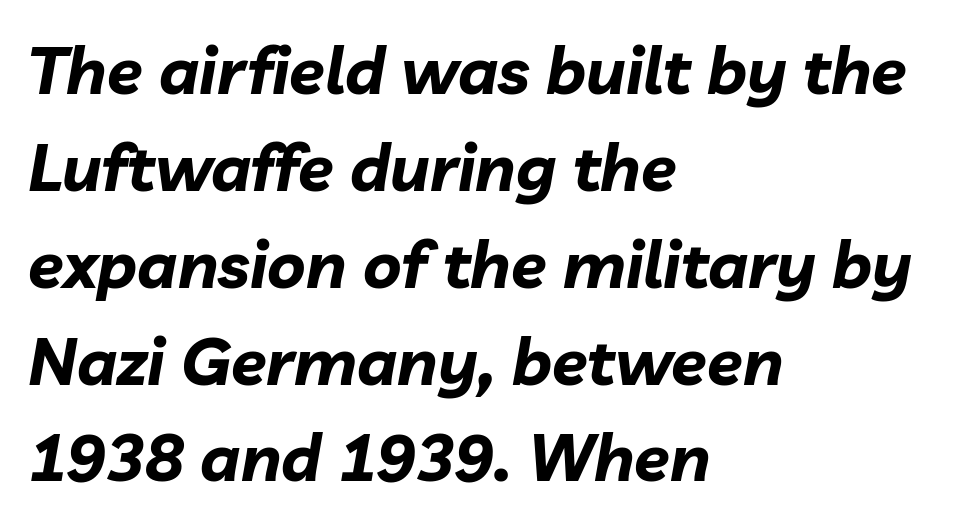
The image shows 65 px bold type, italic (leaning right); set left-aligned, normal line spacing (1.49x), normal letter spacing, not underlined; low stroke contrast and a medium x-height.
